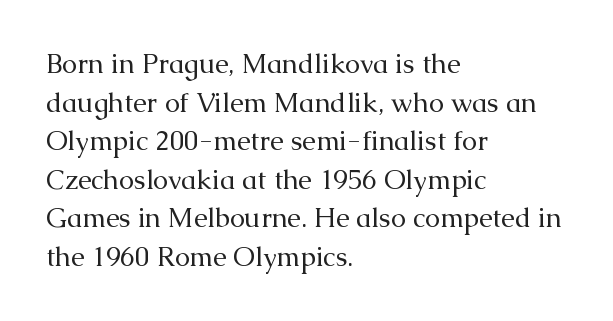
The image shows 27 px text type, upright; set left-aligned, normal line spacing (1.43x), normal letter spacing, not underlined.
